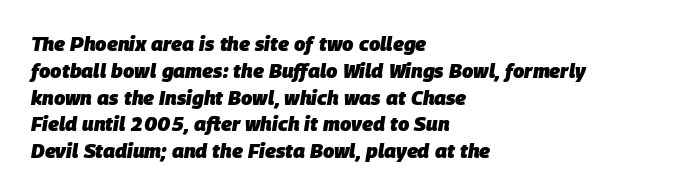
Q: Is the text bold? A: Yes.
Q: Is the text italic (slanted)? A: Yes, it leans right by about 9 degrees.
Q: Is the text underlined? A: No.
Q: How is the paragraph aligned? A: Left-aligned.
Q: Is the spacing between letters normal or unusually wide? A: Normal.
Q: Is the spacing between lines tight, normal or loose? A: Normal.
